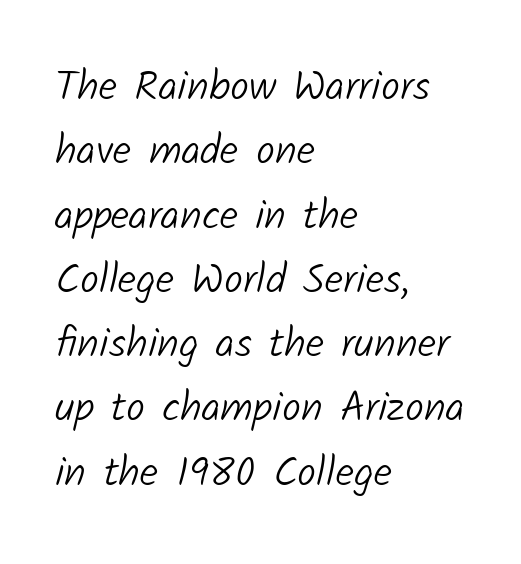
Q: Is the text bold? A: No.
Q: Is the typeface a serif or a sans-serif typeface? A: Sans-serif.
Q: Is the text underlined? A: No.
Q: How is the paragraph aligned? A: Left-aligned.
Q: Is the spacing between letters normal or unusually wide? A: Normal.
Q: Is the spacing between lines tight, normal or loose? A: Normal.
Q: Width (condensed, normal, or wide)? A: Normal.
Q: Stroke contrast? A: Low.
Q: x-height? A: Medium.
Q: Monospaced? A: No.
